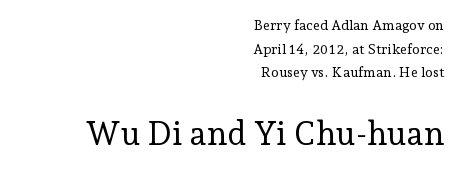
Q: Is the text bold? A: No.
Q: Is the text italic (slanted)? A: No, it is upright.
Q: Is the typeface a serif or a sans-serif typeface? A: Serif.
Q: Is the text underlined? A: No.
Q: How is the paragraph aligned? A: Right-aligned.
Q: Is the spacing between letters normal or unusually wide? A: Normal.
Q: Is the spacing between lines tight, normal or loose? A: Normal.
Q: Which block of text is set in a larger size, the first (top) or the second (bottom)? A: The second (bottom) one.
Q: Width (condensed, normal, or wide)? A: Normal.
Q: Stroke contrast? A: Low.
Q: x-height? A: Medium.
Q: Monospaced? A: No.
